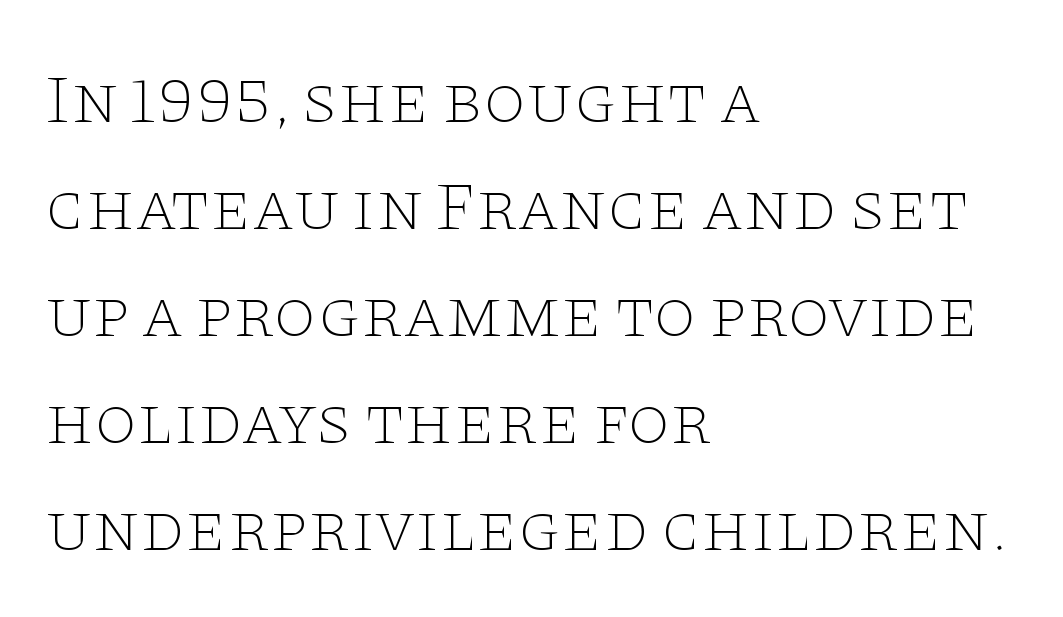
The image shows 69 px thin, wide serif type, upright; set left-aligned, normal line spacing (1.55x), normal letter spacing, not underlined; low stroke contrast and a large x-height.
